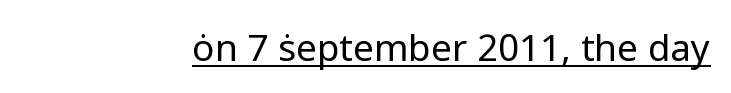
The typography opts for an upright posture over an oblique one. Words appear dense and cohesive because spacing is normal. The passage shown is underscored from start to finish. This is sans-serif lettering, the kind often seen on screens and signage. The rendering uses natural spacing where letterforms have individual widths. Stroke thickness stays within the range of a standard reading face or lighter.
